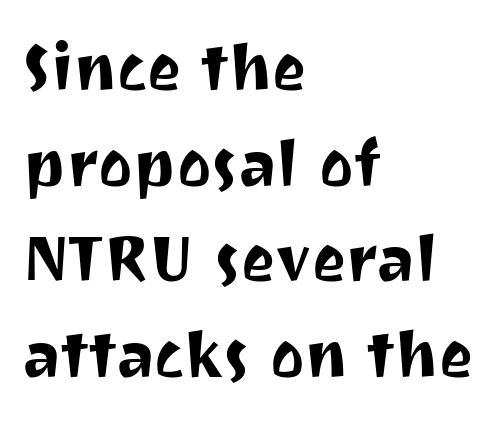
The image shows 65 px sans-serif type, upright; set left-aligned, normal line spacing (1.47x), normal letter spacing, not underlined; medium stroke contrast and a medium x-height.
